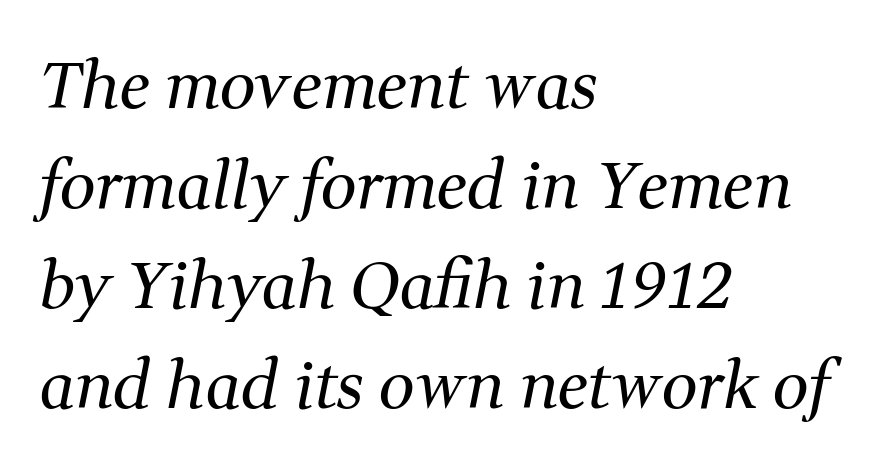
Q: Is the text bold? A: No.
Q: Is the text italic (slanted)? A: Yes, it leans right by about 11 degrees.
Q: Is the typeface a serif or a sans-serif typeface? A: Serif.
Q: Is the text underlined? A: No.
Q: How is the paragraph aligned? A: Left-aligned.
Q: Is the spacing between letters normal or unusually wide? A: Normal.
Q: Is the spacing between lines tight, normal or loose? A: Normal.
Q: Width (condensed, normal, or wide)? A: Normal.
Q: Stroke contrast? A: Medium.
Q: x-height? A: Medium.
Q: Monospaced? A: No.
